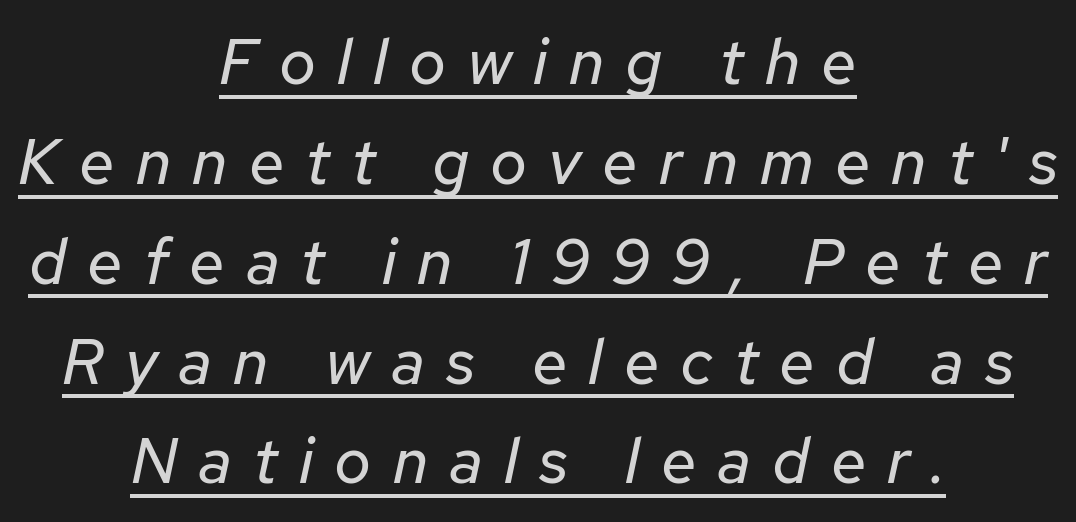
{"italic": "yes", "lean": "right", "slant_degrees": 12, "bold": "no", "weight": "regular", "width": "normal", "stroke_contrast": "low", "x_height": "medium", "monospaced": "no", "underline": "yes", "align": "center", "line_spacing": "normal", "line_spacing_ratio": 1.56, "letter_spacing": "wide", "letter_spacing_em": 0.33, "glyph_px": 64}
